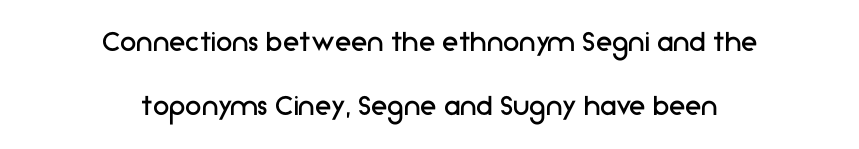
The letterforms sit shoulder to shoulder at normal distance. Posture: straight, roman, zero tilt. Each stroke keeps to a modest, everyday thickness or less. The setting favours the middle, as headings and verse often do.
